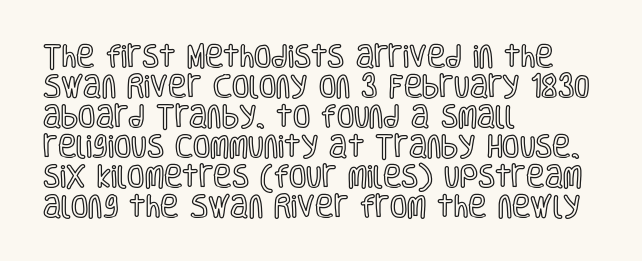
{"italic": "no", "underline": "no", "align": "left", "line_spacing_ratio": 1.2, "letter_spacing": "normal", "letter_spacing_em": 0.0, "glyph_px": 25}
